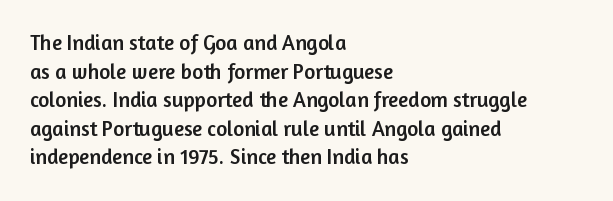
Q: Is the text italic (slanted)? A: No, it is upright.
Q: Is the text underlined? A: No.
Q: How is the paragraph aligned? A: Left-aligned.
Q: Is the spacing between letters normal or unusually wide? A: Normal.
Q: Is the spacing between lines tight, normal or loose? A: Normal.
